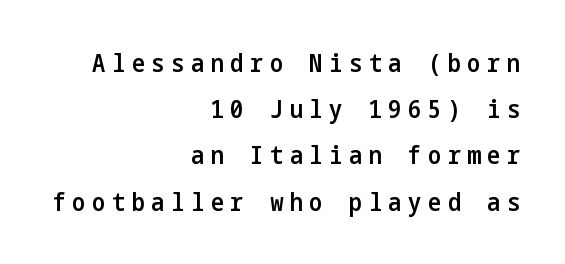
Words appear elongated and porous because spacing is wide. Clear beneath every line of the passage. Alignment: flush right. The typography opts for an upright posture over an oblique one. The font is running at a semibold setting, under full bold.
